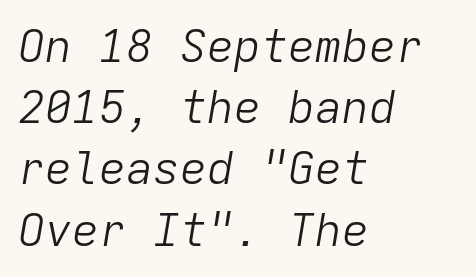
Is this a heavy cut? Hardly; it is regular or lighter. The rendering uses typewriter-style spacing with identical character cells. Anything drawn beneath the words? Only blank space. Leading: standard.
